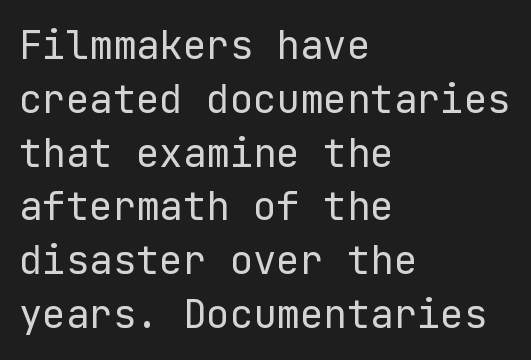
Q: Is the text bold? A: No.
Q: Is the text italic (slanted)? A: No, it is upright.
Q: Is the typeface a serif or a sans-serif typeface? A: Sans-serif.
Q: Is the text underlined? A: No.
Q: How is the paragraph aligned? A: Left-aligned.
Q: Is the spacing between letters normal or unusually wide? A: Normal.
Q: Is the spacing between lines tight, normal or loose? A: Normal.
Q: Width (condensed, normal, or wide)? A: Normal.
Q: Stroke contrast? A: Low.
Q: x-height? A: Medium.
